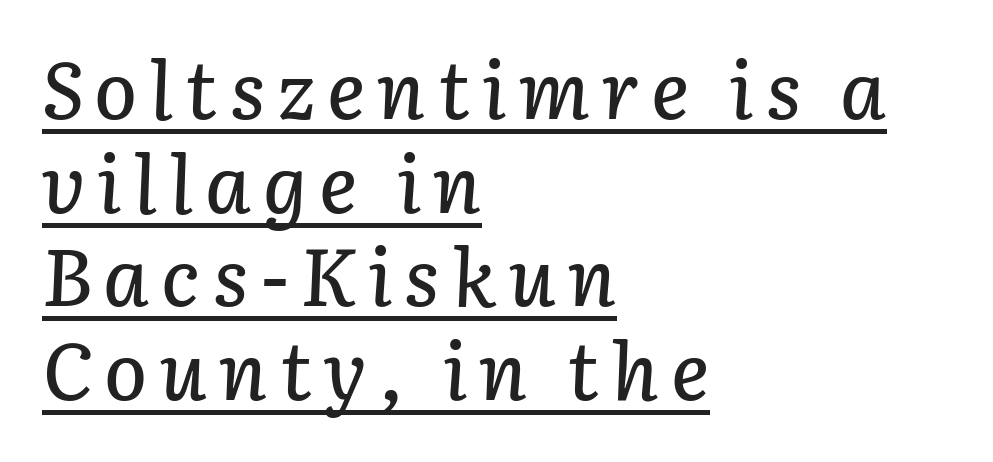
Is this a fixed-width face? No — the glyphs have proportional, varying widths. Is there an underline? Yes — a line sits under the letters. Italic? Definitely — the glyphs are oblique. Layout note: lines flush left.
